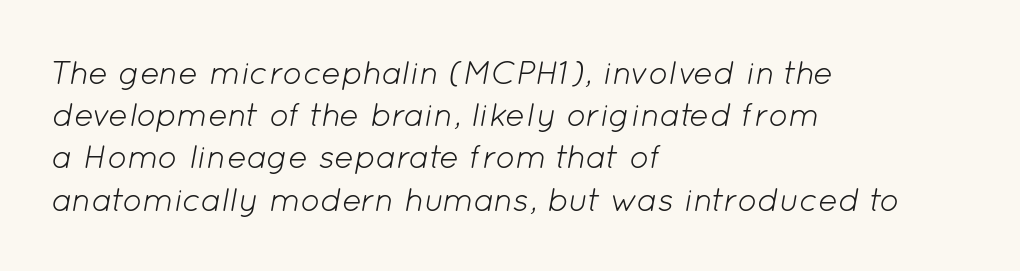
The image shows 33 px light type, italic (leaning right); set left-aligned, normal line spacing (1.28x), normal letter spacing, not underlined; low stroke contrast and a medium x-height.
